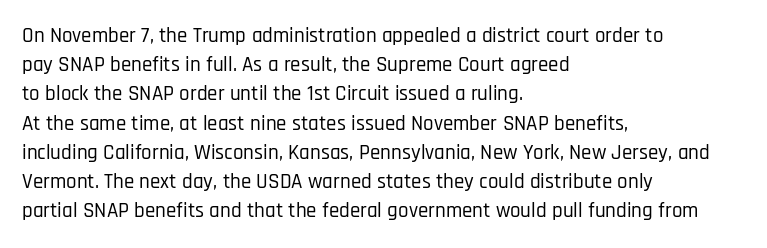
Each word holds together tightly as a unit, with standard inter-letter gaps. Left-aligned paragraph, ragged on the right. The vertical gap from one line to the next is medium. Nope, not italic — everything's standing straight. Check the space under the baseline: it is left empty.
